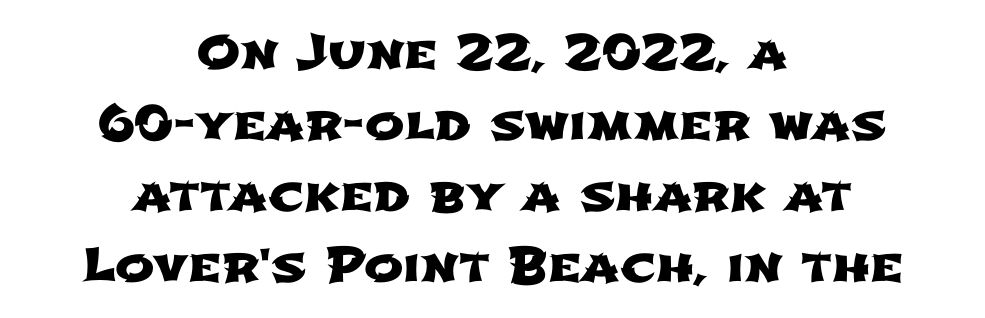
Q: Is the typeface a serif or a sans-serif typeface? A: Sans-serif.
Q: Is the text underlined? A: No.
Q: How is the paragraph aligned? A: Centered.
Q: Is the spacing between letters normal or unusually wide? A: Normal.
Q: Is the spacing between lines tight, normal or loose? A: Normal.
Q: Width (condensed, normal, or wide)? A: Wide.
Q: Stroke contrast? A: Low.
Q: x-height? A: Medium.
Q: Monospaced? A: No.
